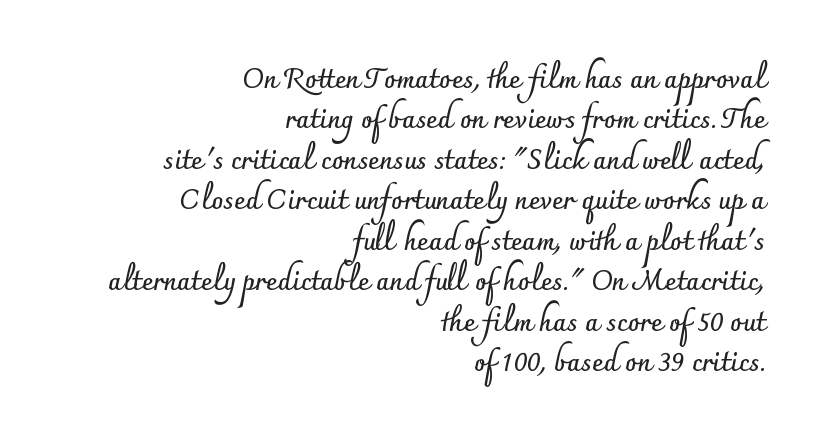
{"bold": "yes", "underline": "no", "align": "right", "line_spacing": "normal", "line_spacing_ratio": 1.5, "letter_spacing": "normal", "letter_spacing_em": 0.0, "glyph_px": 27}
